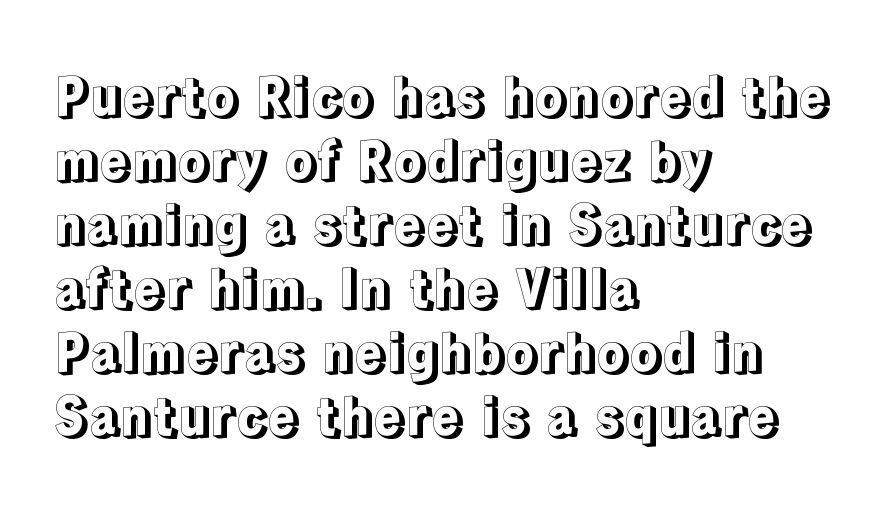
Q: Is the text italic (slanted)? A: No, it is upright.
Q: Is the text underlined? A: No.
Q: How is the paragraph aligned? A: Left-aligned.
Q: Is the spacing between letters normal or unusually wide? A: Normal.
Q: Width (condensed, normal, or wide)? A: Normal.
Q: x-height? A: Medium.
Q: Monospaced? A: No.
